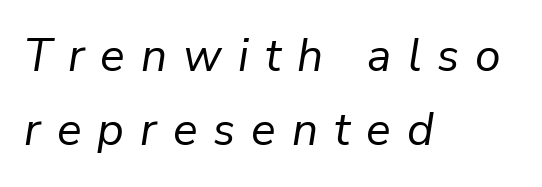
The image shows 46 px regular-weight type, italic (leaning right); set left-aligned, normal line spacing (1.61x), unusually wide letter spacing (+0.35 em), not underlined; low stroke contrast and a medium x-height.
